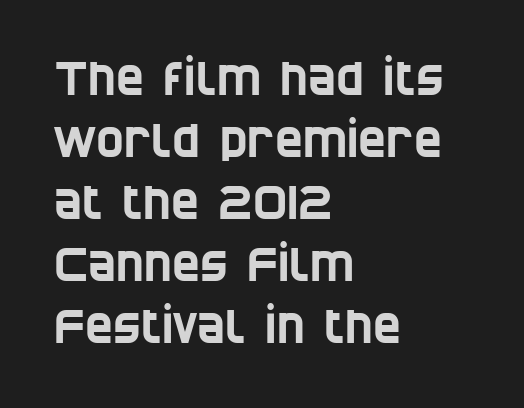
The image shows 47 px condensed sans-serif type; set left-aligned, normal line spacing (1.32x), normal letter spacing, not underlined; low stroke contrast and a large x-height.
